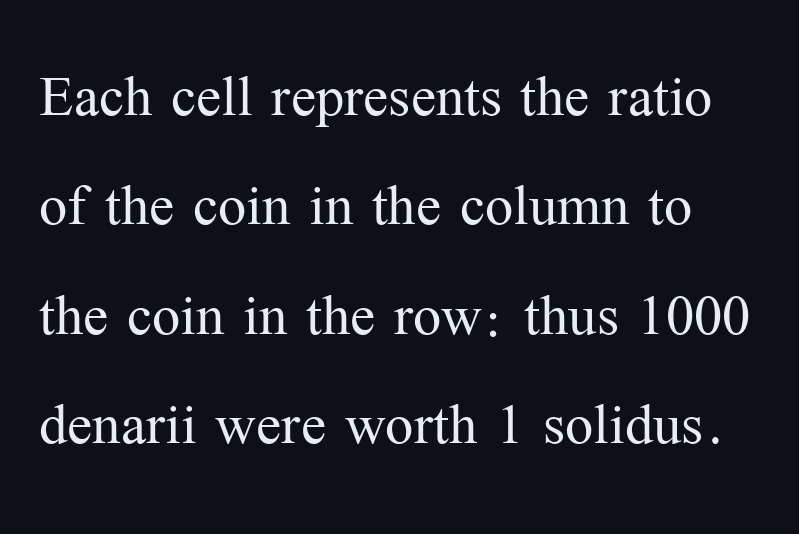
The image shows 75 px light serif type, upright; set normal line spacing (1.46x), normal letter spacing, not underlined; medium stroke contrast and a medium x-height.
